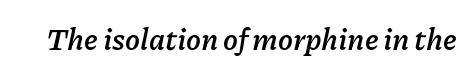
Q: Is the text bold? A: Yes.
Q: Is the text italic (slanted)? A: Yes, it leans right by about 11 degrees.
Q: Is the text underlined? A: No.
Q: Is the spacing between letters normal or unusually wide? A: Normal.
Q: Width (condensed, normal, or wide)? A: Normal.
Q: Stroke contrast? A: Low.
Q: x-height? A: Medium.
Q: Monospaced? A: No.
